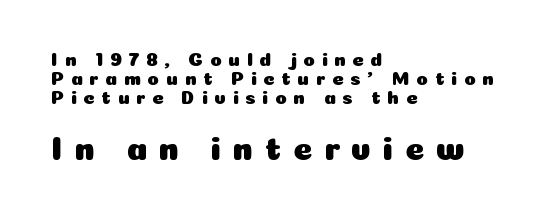
The image shows 33 px sans-serif type, upright; set left-aligned, tight line spacing (1.01x), unusually wide letter spacing (+0.35 em), not underlined; the second (bottom) block is 1.74x larger; low stroke contrast and a medium x-height.
